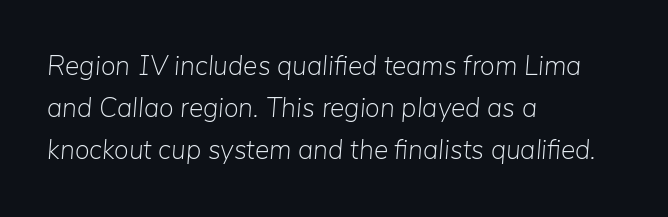
Nobody touched the tracking dial on this one. The typesetter chose a ragged-right arrangement here. Weight: not bold — regular or lighter. The rendering applies a slant to the glyphs. Descender tails drop into unmarked territory. A normal amount of white space separates one row of letters from the next.
